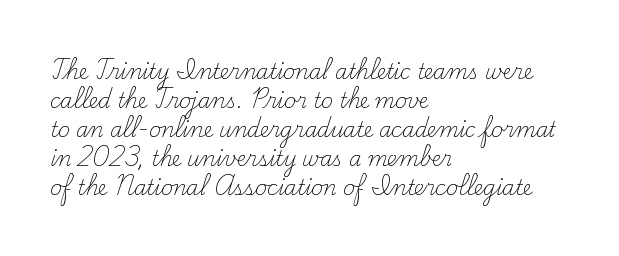
{"bold": "no", "underline": "no", "align": "left", "line_spacing": "normal", "line_spacing_ratio": 1.45, "letter_spacing": "normal", "letter_spacing_em": 0.0, "glyph_px": 20}
